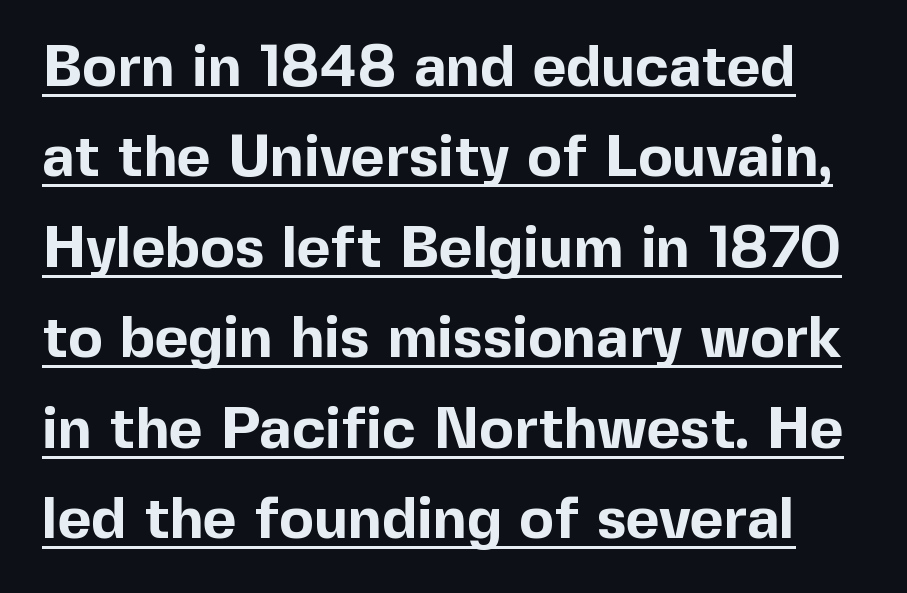
Q: Is the text bold? A: Yes.
Q: Is the text italic (slanted)? A: No, it is upright.
Q: Is the typeface a serif or a sans-serif typeface? A: Sans-serif.
Q: Is the text underlined? A: Yes.
Q: Is the spacing between letters normal or unusually wide? A: Normal.
Q: Is the spacing between lines tight, normal or loose? A: Normal.
Q: Width (condensed, normal, or wide)? A: Normal.
Q: x-height? A: Medium.
Q: Monospaced? A: No.
